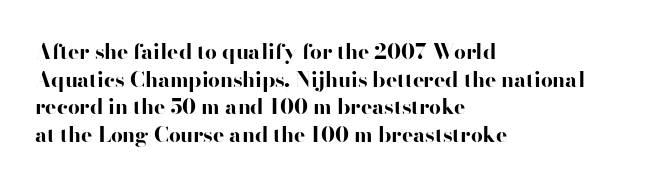
The image shows 21 px bold type, upright; set left-aligned, normal line spacing (1.31x), normal letter spacing, not underlined.
